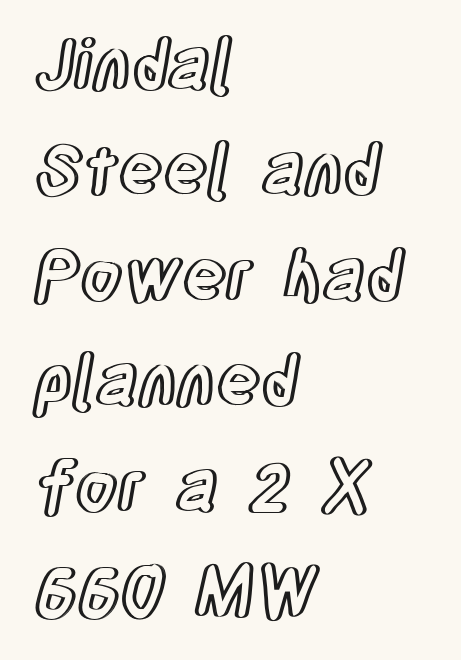
Q: Is the text italic (slanted)? A: Yes.
Q: Is the text underlined? A: No.
Q: How is the paragraph aligned? A: Left-aligned.
Q: Is the spacing between letters normal or unusually wide? A: Normal.
Q: Is the spacing between lines tight, normal or loose? A: Normal.
Q: Width (condensed, normal, or wide)? A: Condensed.
Q: x-height? A: Large.
Q: Monospaced? A: No.
